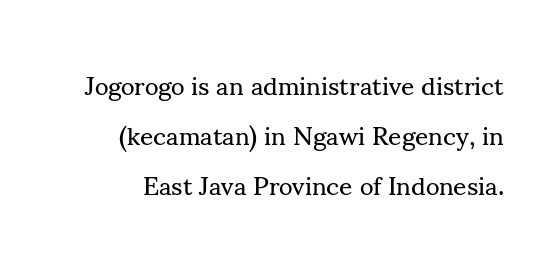
Descender tails drop into unmarked territory. Counters stay open thanks to moderate or lighter strokes. Unlike italic type, these characters show no tilt at all. Does the leading feel generous? Absolutely, it's lavish. The ragged edge is on the left, which tells us the setting is flush right. Spacing between characters is what you'd get straight out of the box.
